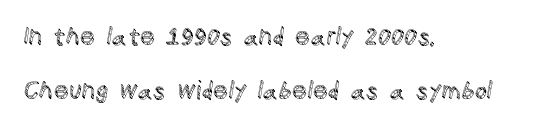
The foot of each line stays bare and open. Vertical spacing — loose. Each word holds together tightly as a unit, with standard inter-letter gaps. Is the block centered? No — it sits flush against the left margin.
